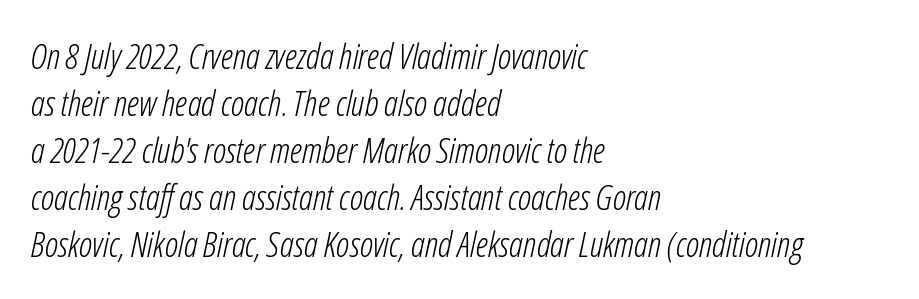
The image shows 35 px light, condensed type, italic (leaning right); set left-aligned, normal line spacing (1.34x), normal letter spacing, not underlined; low stroke contrast and a medium x-height.
